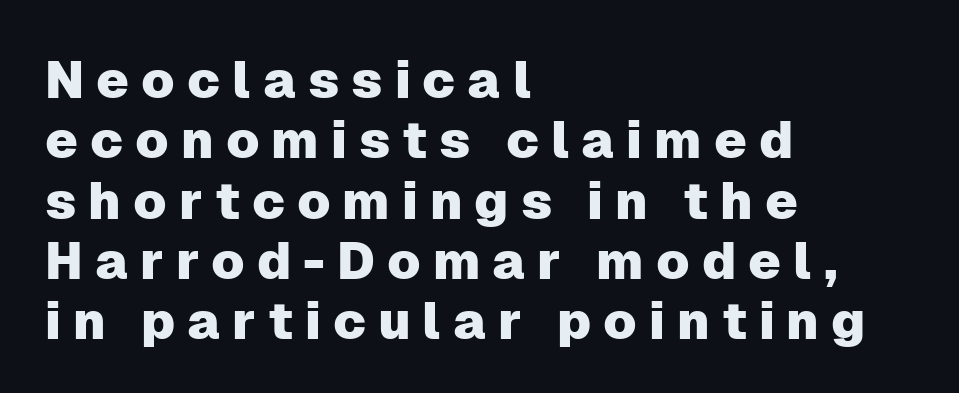
The image shows 52 px sans-serif type, upright; set left-aligned, line spacing 1.16x, unusually wide letter spacing (+0.23 em), not underlined; low stroke contrast and a medium x-height.
